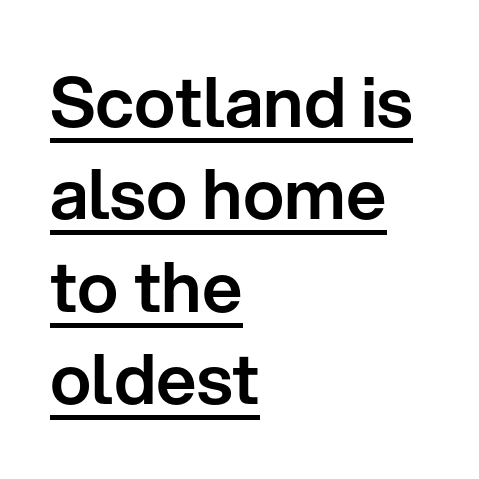
Students, observe: this is what conventionally led text looks like. Designer's note — italics off, roman on. Tracking here is standard; glyphs follow each other at the usual distance. Is this a fixed-width face? No — the glyphs have proportional, varying widths.
